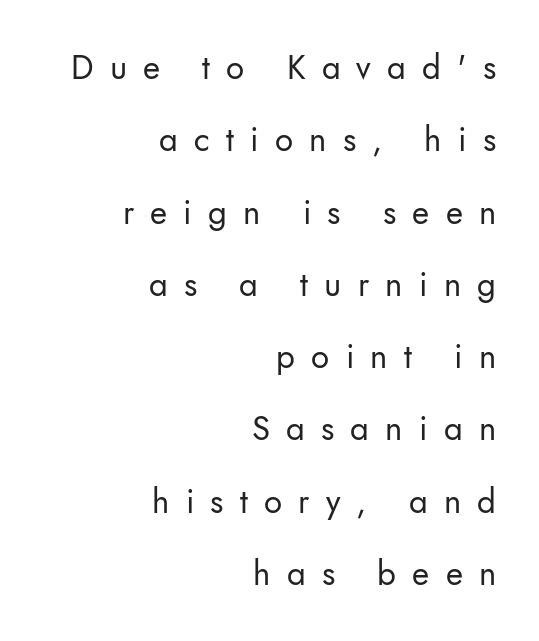
{"serif": "no", "italic": "no", "bold": "no", "weight": "regular", "width": "normal", "stroke_contrast": "low", "x_height": "small", "monospaced": "no", "underline": "no", "align": "right", "line_spacing": "loose", "line_spacing_ratio": 2.19, "letter_spacing": "wide", "letter_spacing_em": 0.49, "glyph_px": 33}
